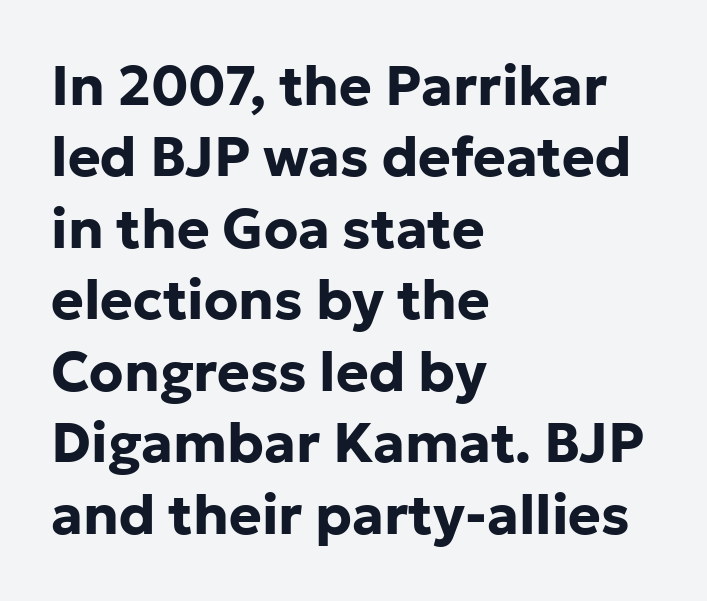
A bare baseline throughout the passage. A typesetter would mark this as roman, not italic. Caption: standard tracking, unaltered. Spacing verdict: proportional, widths tailored to each character.
